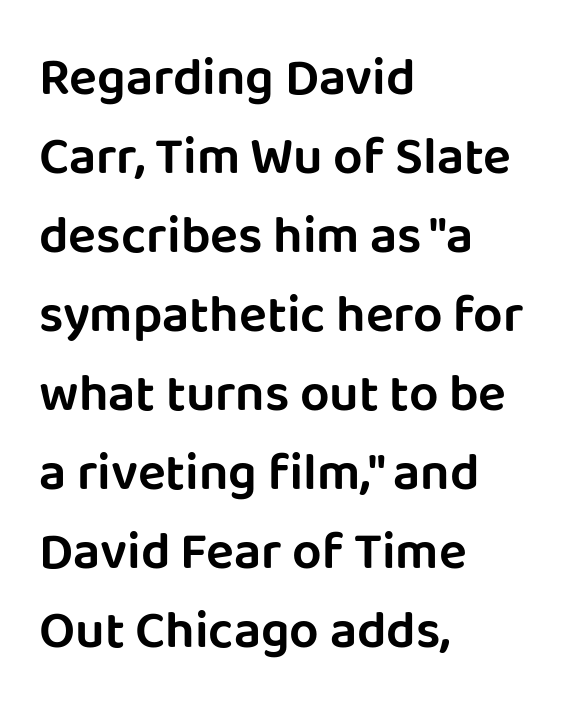
Descenders hang freely into open space. Notice how the stems are strictly vertical — no italics here. Observe the ordinary spacing: letters are neighbours, not strangers. These lines are rendered in a variable-pitch font. The text was rendered using a sans face with plain stroke endings.
